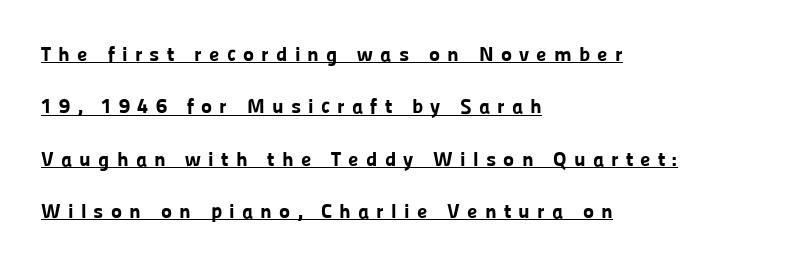
The lines in this sample share a left origin and differ only in where they stop. Heavy-handed strokes throughout: this text is bold. The rendering inserts visible extra space after every character. The glyphs are accompanied by a horizontal stroke just below them.
